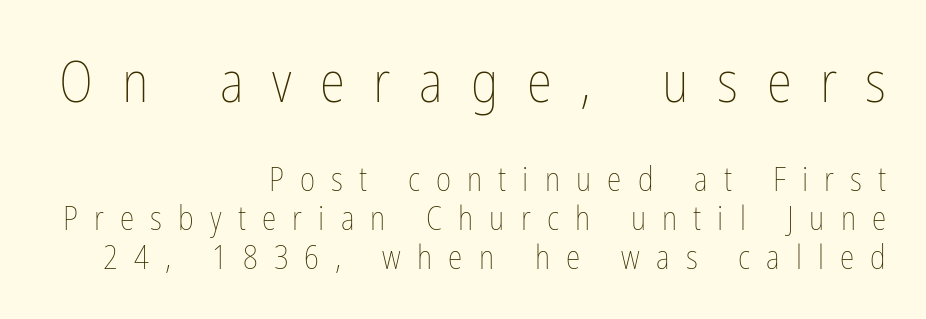
The image shows 58 px thin, condensed type, upright; set right-aligned, line spacing 1.18x, unusually wide letter spacing (+0.49 em), not underlined; the first (top) block is 1.76x larger; low stroke contrast and a medium x-height.
